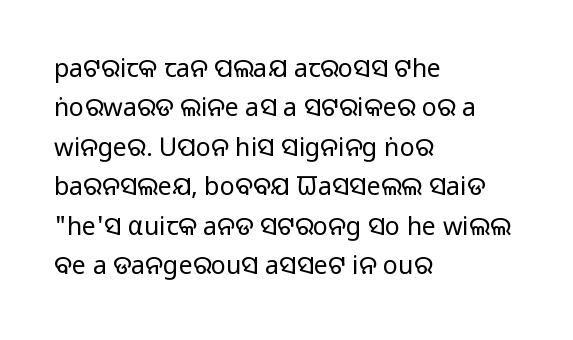
This block has exactly the height ordinary leading produces. Heft: none added — not bold. The face used here is rendered with its standard letterfit. Horizontally, the lines are justified to the leading edge only.
